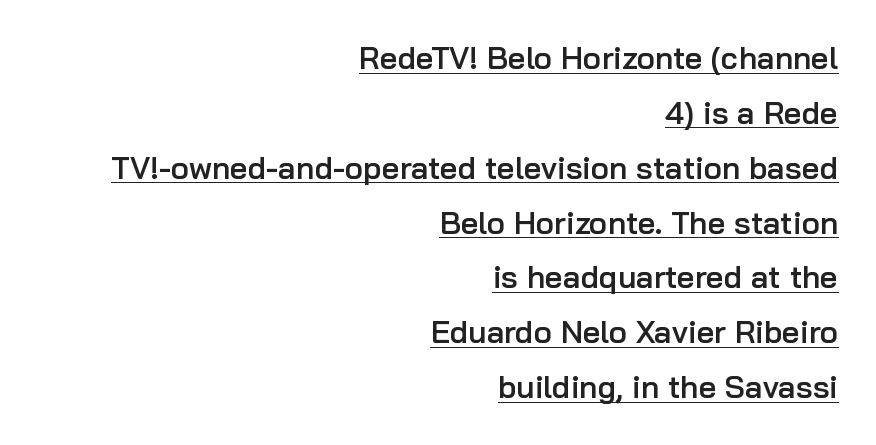
The axis of the letterforms is exactly vertical. The letters advance in unequal steps, a hallmark of proportional type. This is sans-serif lettering, the kind often seen on screens and signage. The rendering uses a semibold face; strokes are thickened but not to full bold. Students, observe the line beneath the letters — that is underlining.
